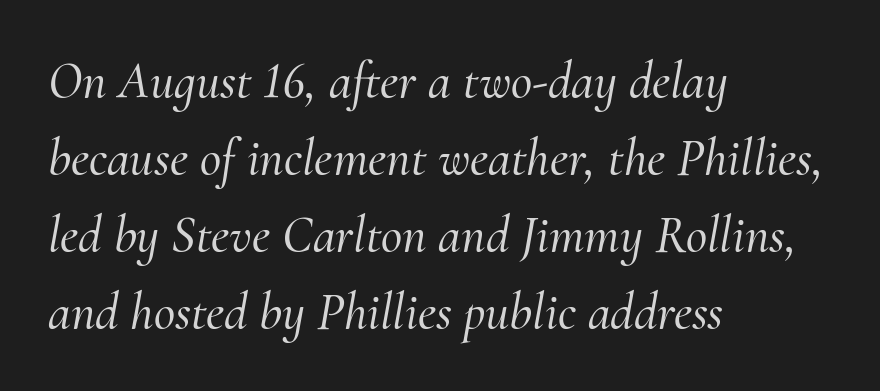
Q: Is the text italic (slanted)? A: Yes, it leans right by about 10 degrees.
Q: Is the typeface a serif or a sans-serif typeface? A: Serif.
Q: Is the text underlined? A: No.
Q: How is the paragraph aligned? A: Left-aligned.
Q: Is the spacing between letters normal or unusually wide? A: Normal.
Q: Is the spacing between lines tight, normal or loose? A: Normal.
Q: Width (condensed, normal, or wide)? A: Normal.
Q: Stroke contrast? A: Medium.
Q: x-height? A: Small.
Q: Monospaced? A: No.
